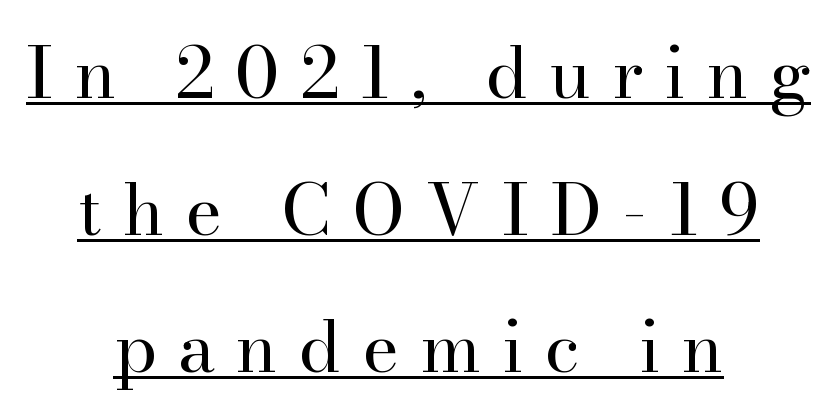
{"serif": "yes", "italic": "no", "bold": "no", "weight": "regular", "width": "normal", "stroke_contrast": "high", "x_height": "small", "monospaced": "no", "underline": "yes", "align": "center", "line_spacing": "loose", "line_spacing_ratio": 1.93, "letter_spacing": "wide", "letter_spacing_em": 0.29, "glyph_px": 71}
